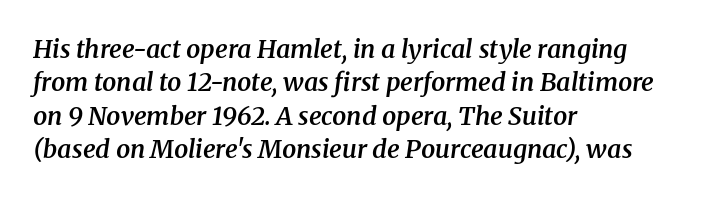
The image shows 25 px text type, italic (leaning right); set left-aligned, normal line spacing (1.34x), normal letter spacing, not underlined.
